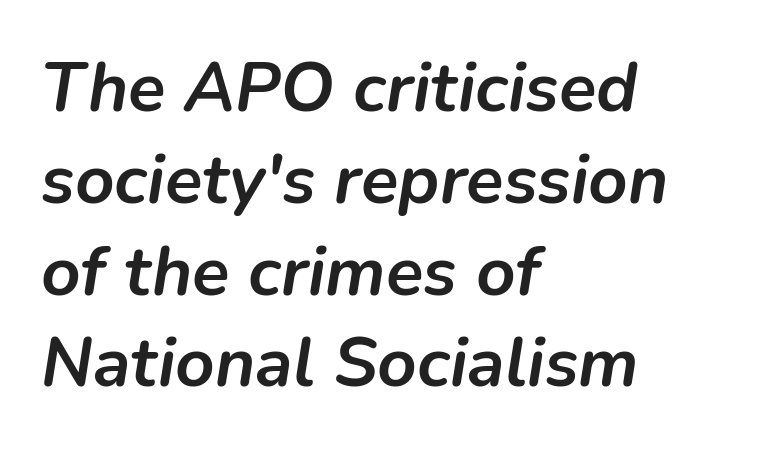
Q: Is the text bold? A: Yes.
Q: Is the text italic (slanted)? A: Yes, it leans right by about 9 degrees.
Q: Is the text underlined? A: No.
Q: How is the paragraph aligned? A: Left-aligned.
Q: Is the spacing between letters normal or unusually wide? A: Normal.
Q: Is the spacing between lines tight, normal or loose? A: Normal.
Q: Width (condensed, normal, or wide)? A: Normal.
Q: Stroke contrast? A: Low.
Q: x-height? A: Medium.
Q: Monospaced? A: No.
